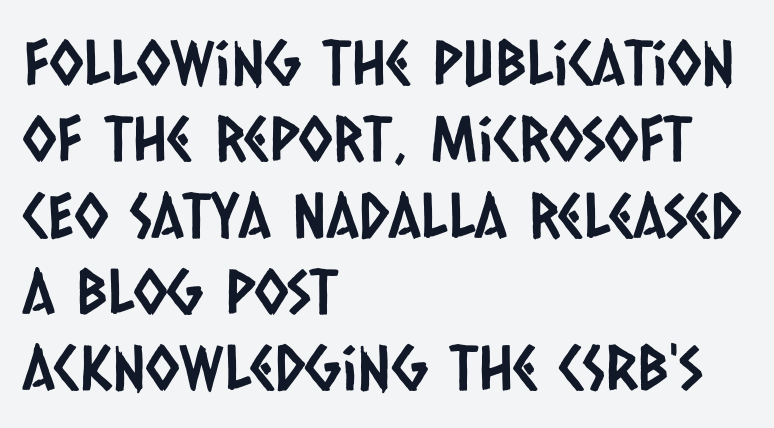
The image shows 62 px condensed sans-serif type; set left-aligned, line spacing 1.23x, normal letter spacing, not underlined; low stroke contrast and a large x-height.
